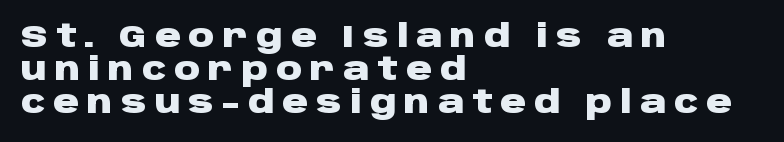
Q: Is the text bold? A: Yes.
Q: Is the text italic (slanted)? A: No, it is upright.
Q: Is the typeface a serif or a sans-serif typeface? A: Sans-serif.
Q: Is the text underlined? A: No.
Q: How is the paragraph aligned? A: Left-aligned.
Q: Is the spacing between letters normal or unusually wide? A: Unusually wide.
Q: Is the spacing between lines tight, normal or loose? A: Tight.
Q: Width (condensed, normal, or wide)? A: Wide.
Q: Stroke contrast? A: Low.
Q: x-height? A: Large.
Q: Monospaced? A: No.
